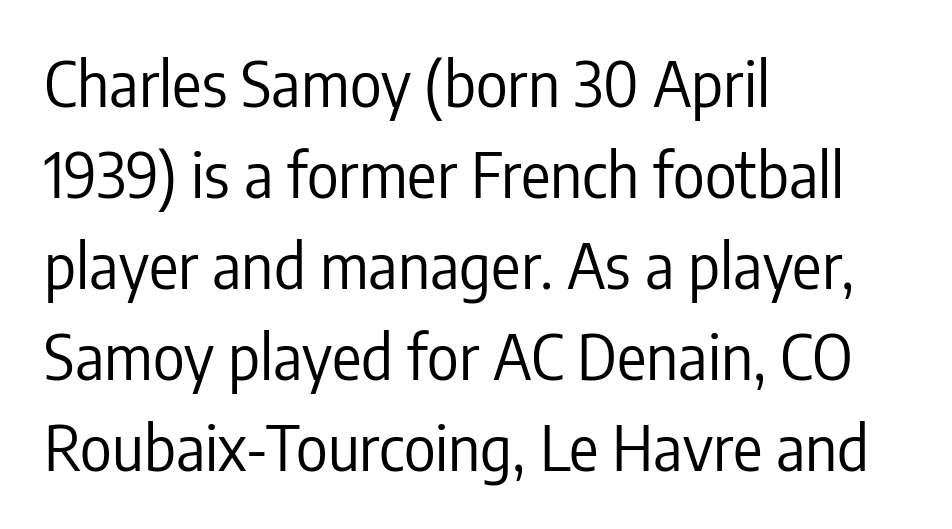
The face looks like a standard text weight, possibly lighter. Rule under the text: the space is simply empty. Italic: no, the glyphs are upright roman. Leading matches the norm, producing a regular column.
